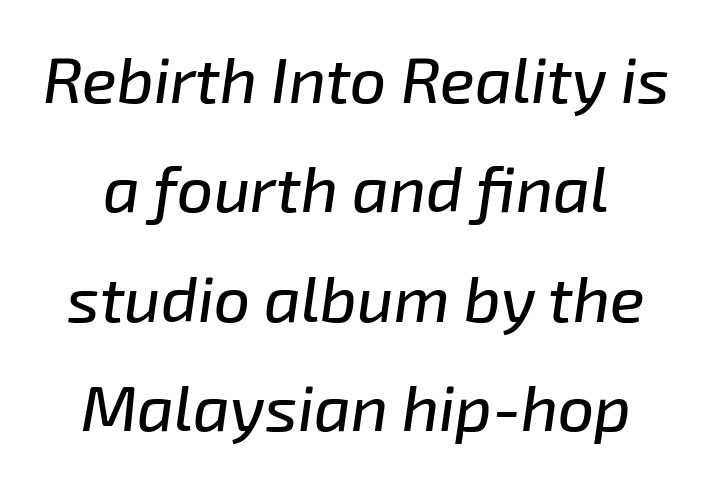
Q: Is the text italic (slanted)? A: Yes, it leans right by about 8 degrees.
Q: Is the text underlined? A: No.
Q: Is the spacing between letters normal or unusually wide? A: Normal.
Q: Width (condensed, normal, or wide)? A: Normal.
Q: Stroke contrast? A: Low.
Q: x-height? A: Medium.
Q: Monospaced? A: No.
